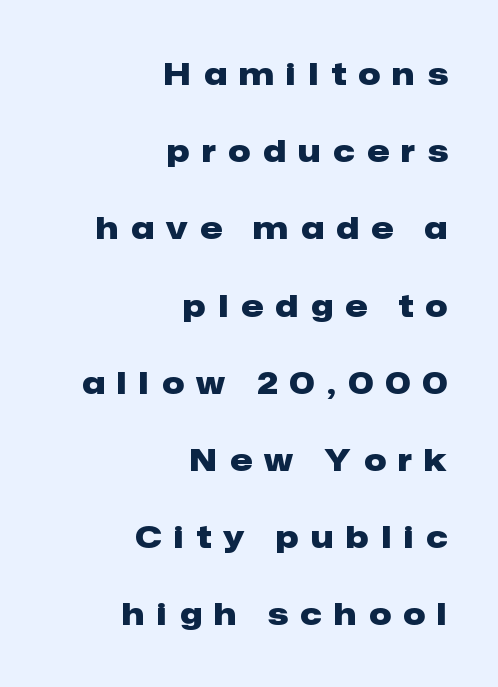
{"serif": "no", "italic": "no", "bold": "yes", "weight": "heavy", "width": "normal", "stroke_contrast": "low", "x_height": "medium", "monospaced": "no", "underline": "no", "align": "right", "line_spacing": "loose", "line_spacing_ratio": 2.49, "letter_spacing": "wide", "letter_spacing_em": 0.41, "glyph_px": 31}
